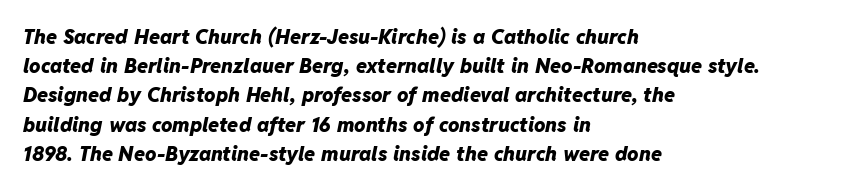
Only glyphs here, with clear space below each row. There's an unmistakable incline to the writing here. Does the weight exceed regular? Yes, all the way to bold. Teacher's note: observe the even left margin — that is flush-left alignment. What stands out about the letter spacing? Nothing — it is the standard amount. The block of text has a typical density, with ordinary space between rows.
